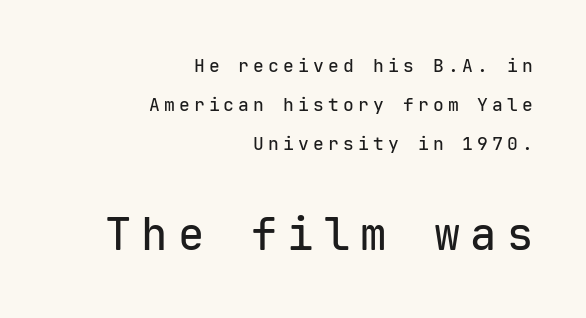
{"serif": "no", "italic": "no", "width": "normal", "stroke_contrast": "low", "x_height": "medium", "monospaced": "yes", "underline": "no", "align": "right", "line_spacing": "loose", "line_spacing_ratio": 2.17, "letter_spacing": "wide", "letter_spacing_em": 0.23, "larger_block": "second", "size_ratio": 2.44, "glyph_px": 44}
